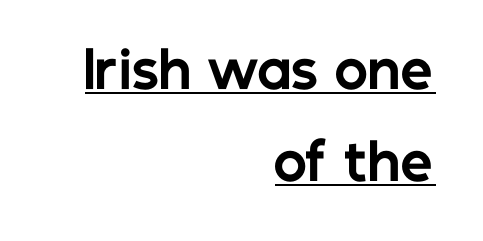
How heavy is the stroke? Heavy — this is a bold. Ascenders rise straight up at ninety degrees. These lines are rendered in a variable-pitch font. There is no visible air inserted between adjacent glyphs.
